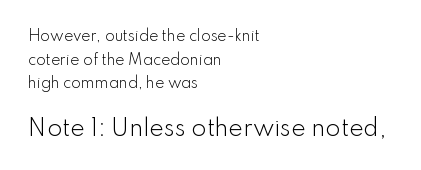
Tracking value appears to be zero — textbook default spacing. It's the straight-up-and-down kind of type. The rag falls on the right side of this text block. No word sits above an underline.
